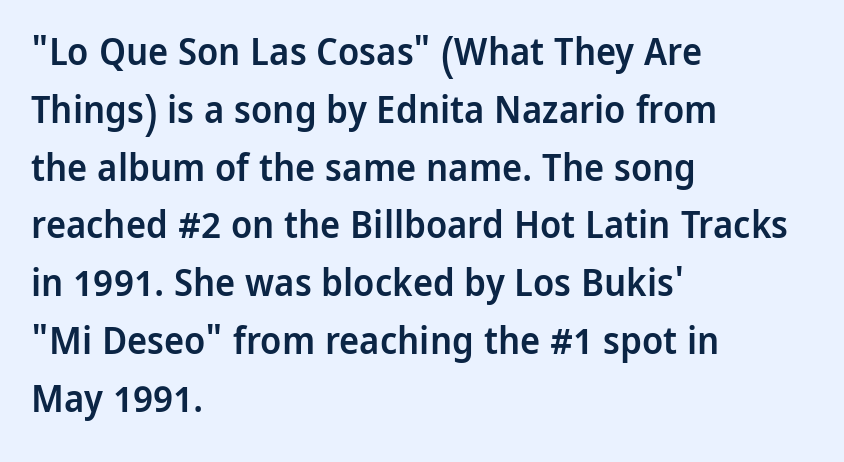
Q: Is the text bold? A: Semi-bold.
Q: Is the text italic (slanted)? A: No, it is upright.
Q: Is the typeface a serif or a sans-serif typeface? A: Sans-serif.
Q: Is the text underlined? A: No.
Q: How is the paragraph aligned? A: Left-aligned.
Q: Is the spacing between letters normal or unusually wide? A: Normal.
Q: Is the spacing between lines tight, normal or loose? A: Normal.
Q: Width (condensed, normal, or wide)? A: Normal.
Q: Stroke contrast? A: Low.
Q: x-height? A: Medium.
Q: Monospaced? A: No.
